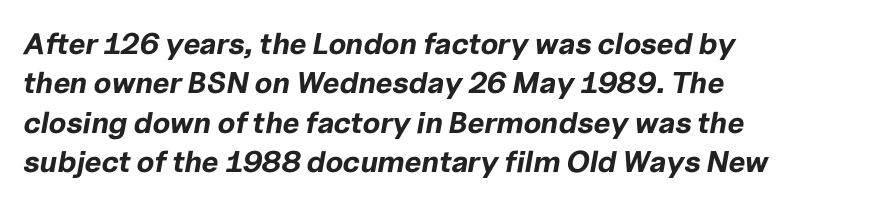
Q: Is the text bold? A: Yes.
Q: Is the text italic (slanted)? A: Yes, it leans right by about 10 degrees.
Q: Is the text underlined? A: No.
Q: How is the paragraph aligned? A: Left-aligned.
Q: Is the spacing between letters normal or unusually wide? A: Normal.
Q: Is the spacing between lines tight, normal or loose? A: Normal.
Q: Width (condensed, normal, or wide)? A: Normal.
Q: Stroke contrast? A: Low.
Q: x-height? A: Medium.
Q: Monospaced? A: No.
